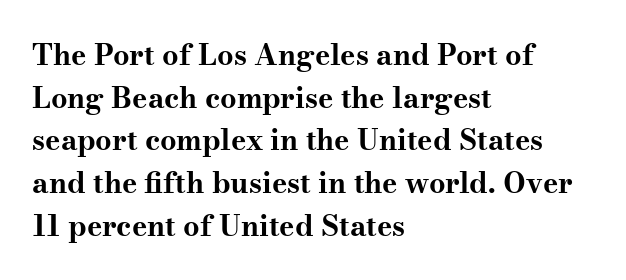
Q: Is the text bold? A: Yes.
Q: Is the text italic (slanted)? A: No, it is upright.
Q: Is the typeface a serif or a sans-serif typeface? A: Serif.
Q: Is the text underlined? A: No.
Q: How is the paragraph aligned? A: Left-aligned.
Q: Is the spacing between letters normal or unusually wide? A: Normal.
Q: Is the spacing between lines tight, normal or loose? A: Normal.
Q: Width (condensed, normal, or wide)? A: Wide.
Q: Stroke contrast? A: Medium.
Q: x-height? A: Small.
Q: Monospaced? A: No.
